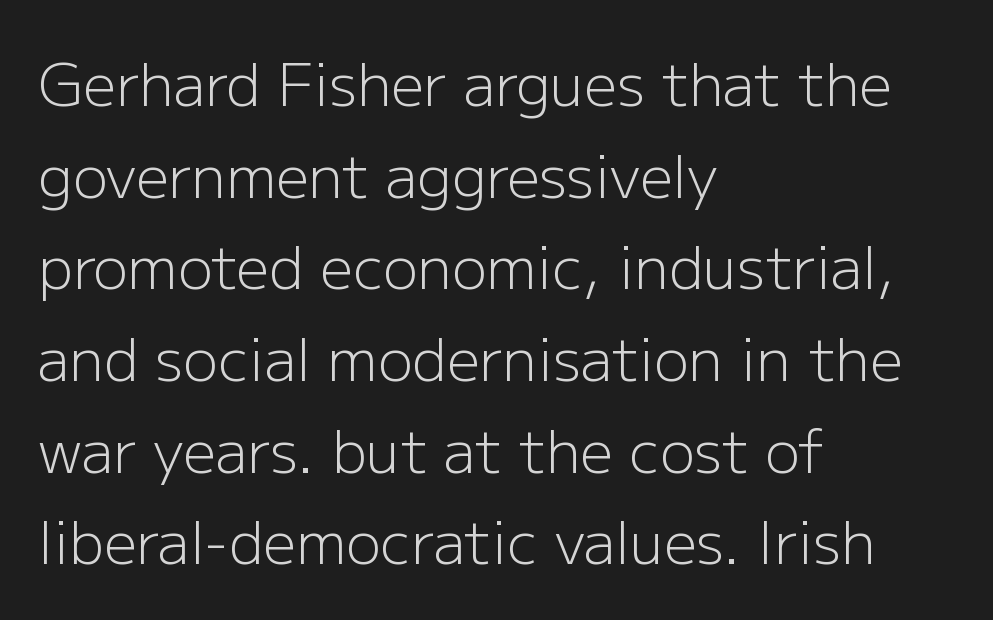
Q: Is the text bold? A: No.
Q: Is the text italic (slanted)? A: No, it is upright.
Q: Is the typeface a serif or a sans-serif typeface? A: Sans-serif.
Q: Is the text underlined? A: No.
Q: How is the paragraph aligned? A: Left-aligned.
Q: Is the spacing between letters normal or unusually wide? A: Normal.
Q: Is the spacing between lines tight, normal or loose? A: Normal.
Q: Width (condensed, normal, or wide)? A: Normal.
Q: Stroke contrast? A: Low.
Q: x-height? A: Medium.
Q: Monospaced? A: No.
